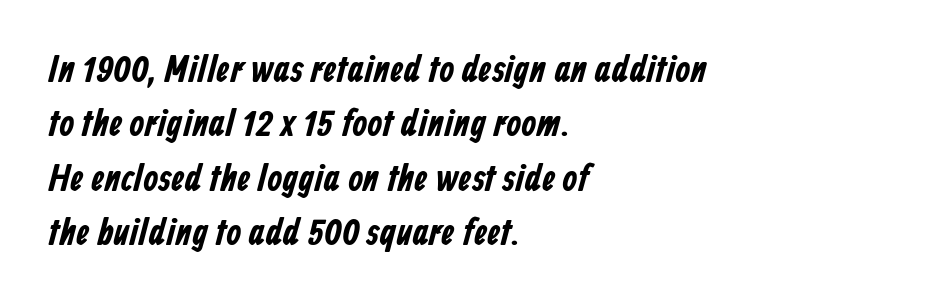
The image shows 38 px condensed sans-serif type; set left-aligned, normal line spacing (1.43x), normal letter spacing, not underlined; low stroke contrast and a medium x-height.
